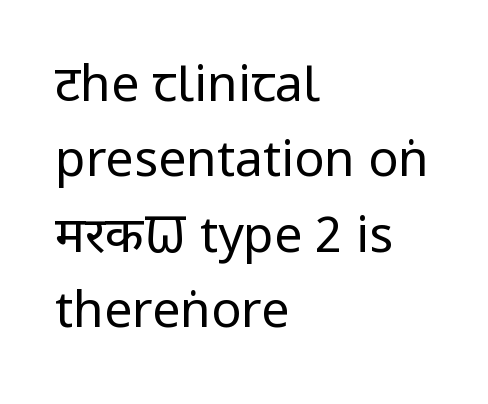
Q: Is the text bold? A: No.
Q: Is the text italic (slanted)? A: No, it is upright.
Q: Is the typeface a serif or a sans-serif typeface? A: Sans-serif.
Q: Is the text underlined? A: No.
Q: How is the paragraph aligned? A: Left-aligned.
Q: Is the spacing between letters normal or unusually wide? A: Normal.
Q: Is the spacing between lines tight, normal or loose? A: Normal.
Q: Width (condensed, normal, or wide)? A: Condensed.
Q: Stroke contrast? A: Low.
Q: x-height? A: Large.
Q: Monospaced? A: No.
